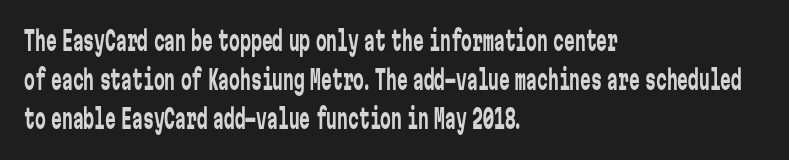
Default kerning and tracking; the words read as compact shapes. No heavy texture on the line: the type isn't bold. A roman cut, with each character standing at attention. Notice how the passage keeps a crisp vertical edge on the left only. Bare-footed words on every line.
